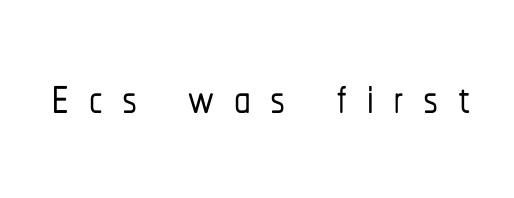
{"serif": "no", "italic": "no", "width": "condensed", "stroke_contrast": "low", "x_height": "medium", "monospaced": "no", "underline": "no", "letter_spacing": "wide", "letter_spacing_em": 0.29, "glyph_px": 67}
